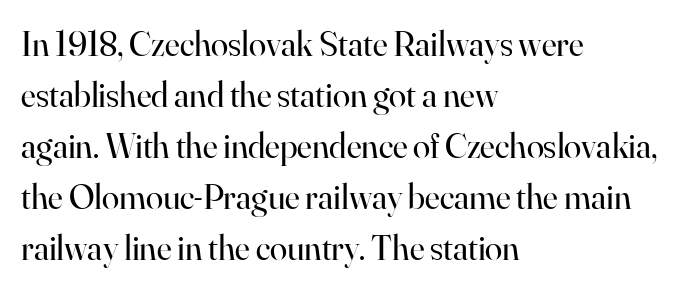
These glyphs show unthickened strokes, regular width or finer. Students, observe: this is what conventionally led text looks like. When letters stand straight like this, we call the style roman or upright. You could not count columns in this text — the font is proportionally spaced.
